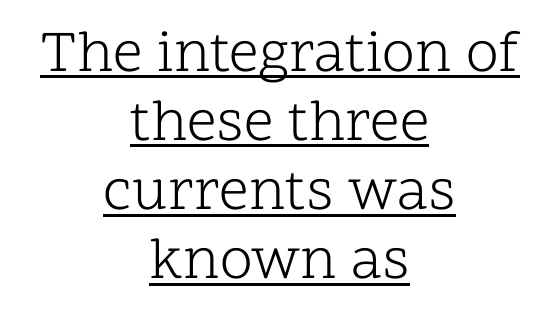
No letter is thick-stroked: the sample isn't bold. Varying glyph widths throughout — classic text-font behaviour. The face used here appears with an underline applied. Is the letter spacing exaggerated? No — it looks like the ordinary default.
